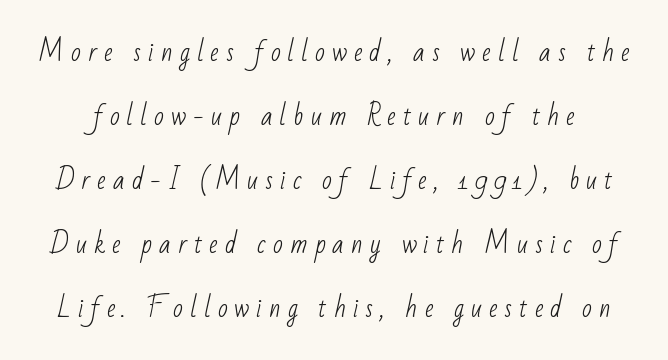
{"bold": "no", "underline": "no", "line_spacing": "loose", "line_spacing_ratio": 2.46, "letter_spacing": "wide", "letter_spacing_em": 0.27, "glyph_px": 26}
